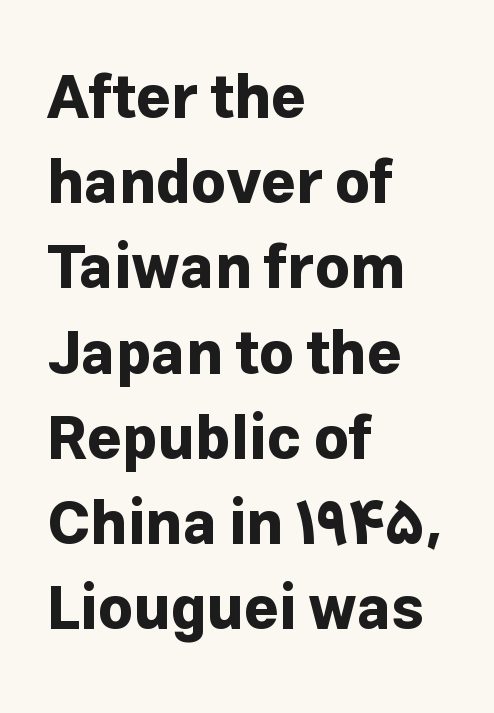
The typeface chosen for these lines omits serifs. This sample uses an upright cut, with every glyph sitting square on the baseline. A classic flush-left, rag-right setting is used for this passage. Every letter is thick-stroked: bold, no question. Underlining? Definitely not there. Is there much room between lines? A standard amount, neither cramped nor airy.
